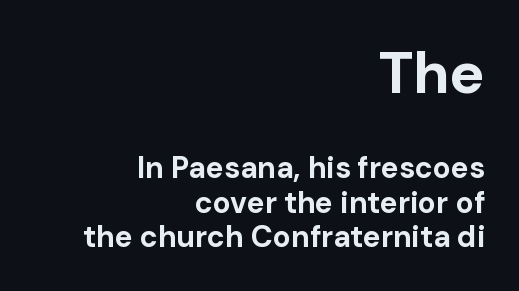
{"serif": "no", "italic": "no", "bold": "yes", "weight": "bold", "width": "normal", "stroke_contrast": "low", "x_height": "medium", "monospaced": "no", "underline": "no", "align": "right", "line_spacing": "tight", "line_spacing_ratio": 1.14, "letter_spacing": "normal", "letter_spacing_em": 0.0, "larger_block": "first", "size_ratio": 1.97, "glyph_px": 59}
